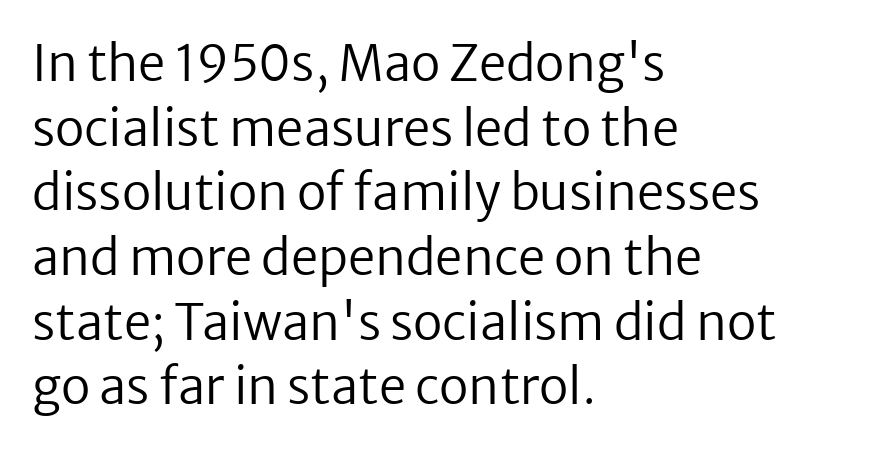
Q: Is the text bold? A: No.
Q: Is the text italic (slanted)? A: No, it is upright.
Q: Is the typeface a serif or a sans-serif typeface? A: Sans-serif.
Q: Is the text underlined? A: No.
Q: How is the paragraph aligned? A: Left-aligned.
Q: Is the spacing between letters normal or unusually wide? A: Normal.
Q: Is the spacing between lines tight, normal or loose? A: Normal.
Q: Width (condensed, normal, or wide)? A: Normal.
Q: Stroke contrast? A: Low.
Q: x-height? A: Medium.
Q: Monospaced? A: No.
